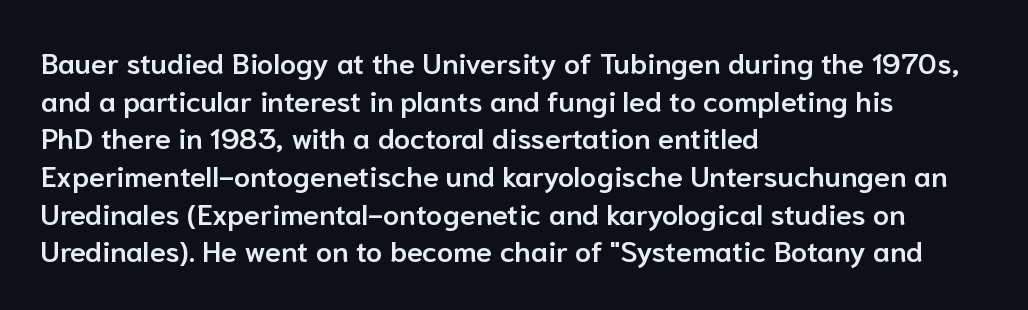
{"serif": "no", "italic": "no", "bold": "semi", "weight": "semibold", "width": "normal", "stroke_contrast": "low", "x_height": "medium", "monospaced": "no", "underline": "no", "align": "left", "line_spacing": "normal", "line_spacing_ratio": 1.3, "letter_spacing": "normal", "letter_spacing_em": 0.0, "glyph_px": 29}
